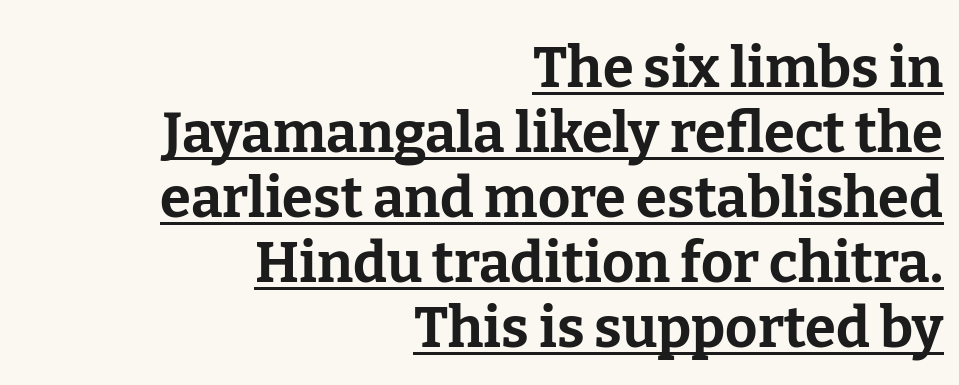
{"serif": "yes", "italic": "no", "bold": "yes", "weight": "bold", "width": "normal", "stroke_contrast": "low", "x_height": "medium", "monospaced": "no", "underline": "yes", "align": "right", "line_spacing_ratio": 1.16, "letter_spacing": "normal", "letter_spacing_em": 0.0, "glyph_px": 56}
